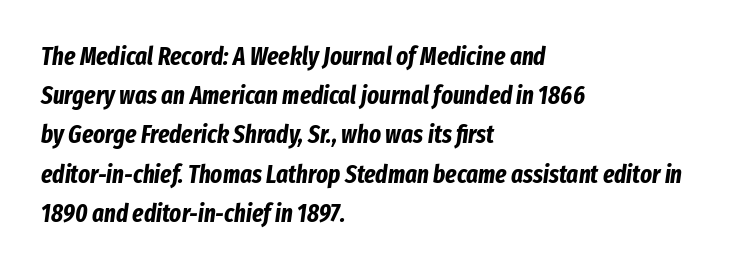
Q: Is the text bold? A: Yes.
Q: Is the text italic (slanted)? A: Yes, it leans right by about 8 degrees.
Q: Is the text underlined? A: No.
Q: How is the paragraph aligned? A: Left-aligned.
Q: Is the spacing between letters normal or unusually wide? A: Normal.
Q: Is the spacing between lines tight, normal or loose? A: Normal.
